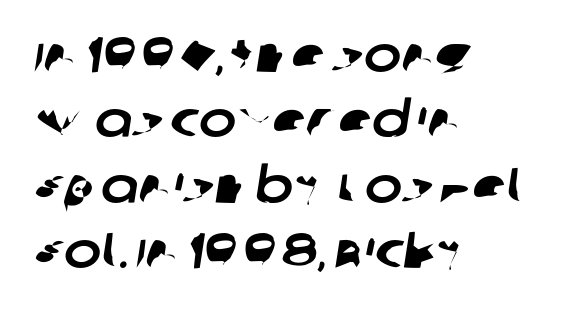
Q: Is the typeface a serif or a sans-serif typeface? A: Sans-serif.
Q: Is the text underlined? A: No.
Q: How is the paragraph aligned? A: Left-aligned.
Q: Is the spacing between letters normal or unusually wide? A: Normal.
Q: Is the spacing between lines tight, normal or loose? A: Normal.
Q: Width (condensed, normal, or wide)? A: Normal.
Q: Stroke contrast? A: Low.
Q: x-height? A: Large.
Q: Monospaced? A: No.
